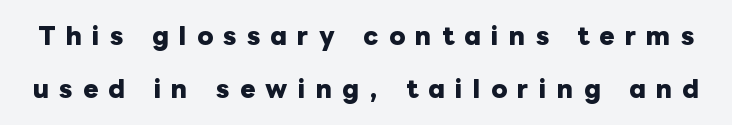
Check the space under the baseline: it is left empty. This is heavy type, rendered in bold. These lines stand farther apart than default settings would place them. Posture: upright roman.
